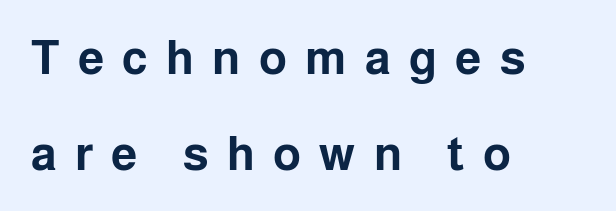
Think of a printed novel: that variable character pitch is what you see here. Descenders hang freely into open space. These lines stand farther apart than default settings would place them. The gaps between neighbouring characters are conspicuously large. Nope, no serifs anywhere on these letters. These lines were composed using upright roman letters.
